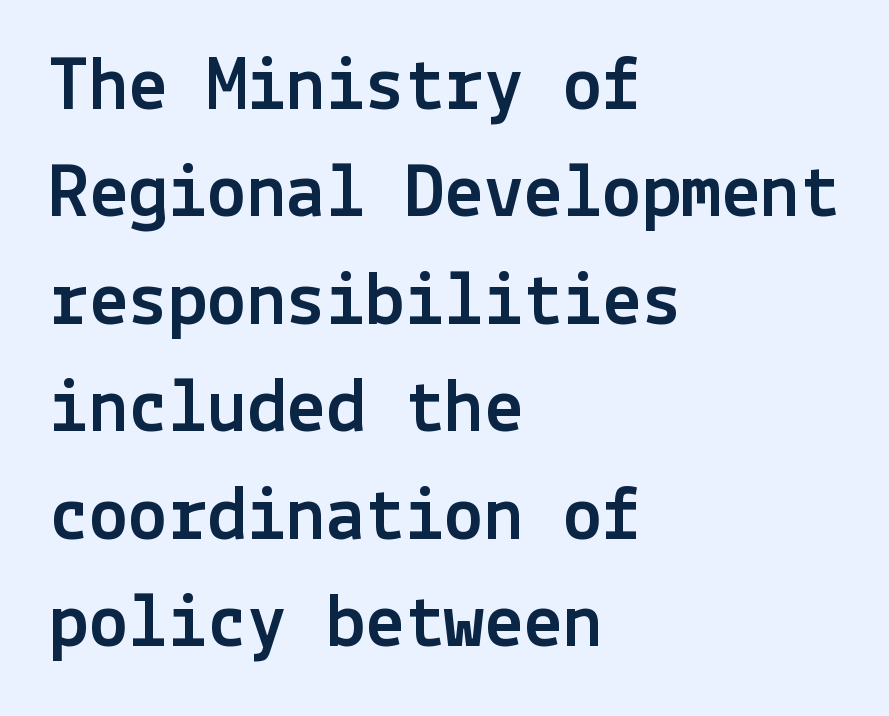
The image shows 79 px sans-serif type, upright; set left-aligned, normal line spacing (1.36x), normal letter spacing, not underlined; a medium x-height.
